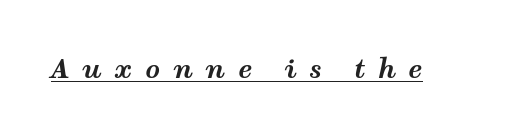
The sample has been set heavy, in full bold. Does extra space separate the letters? Yes, quite a lot of it. The axis of the letterforms is tilted away from vertical. The specimen includes a rule beneath the text block's lines.
